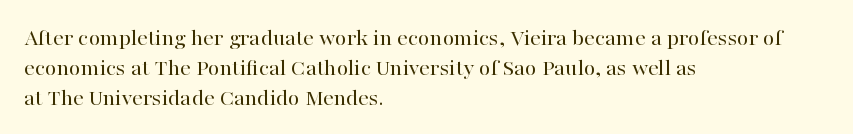
{"italic": "no", "bold": "no", "underline": "no", "align": "left", "line_spacing_ratio": 1.24, "letter_spacing": "normal", "letter_spacing_em": 0.0, "glyph_px": 24}
